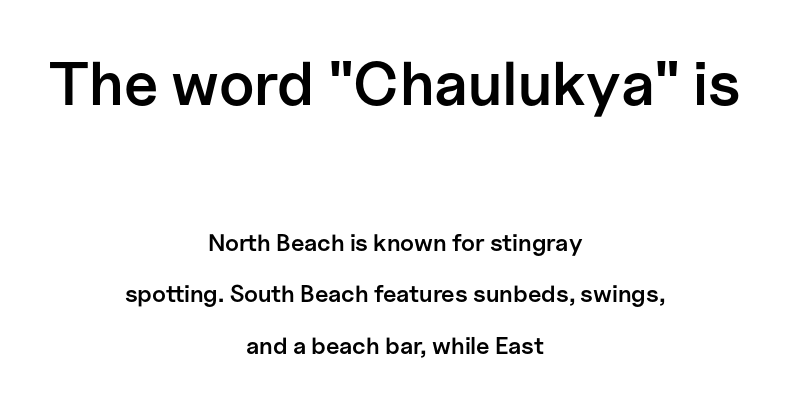
These lines carry some extra weight — a demibold, not a full bold. Glance below the letters and you will spot only blank space. Compared with typical paragraphs, the rows here are farther apart. The whitespace from short lines is split evenly between both sides.
